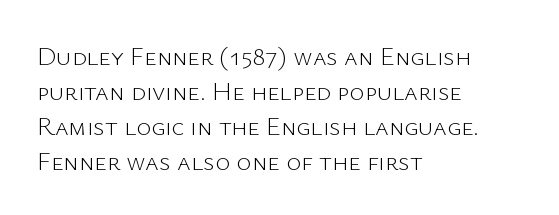
{"italic": "no", "bold": "no", "underline": "no", "align": "left", "line_spacing": "normal", "line_spacing_ratio": 1.34, "letter_spacing": "normal", "letter_spacing_em": 0.0, "glyph_px": 26}
